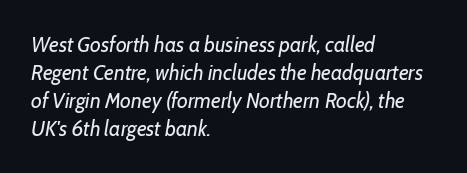
The image shows 21 px text type, italic (leaning right); set left-aligned, normal line spacing (1.33x), normal letter spacing, not underlined.
